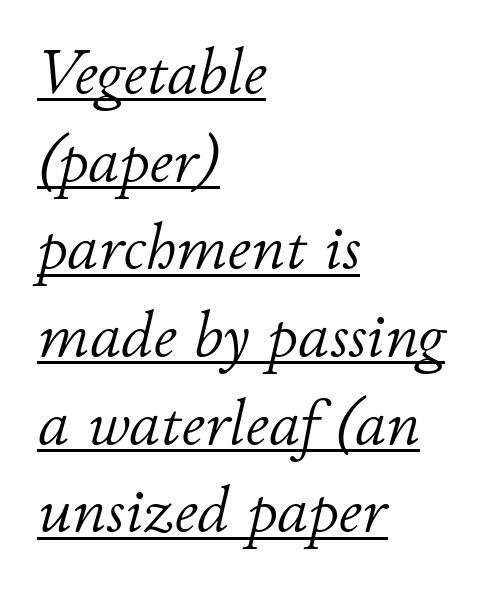
{"italic": "yes", "lean": "right", "slant_degrees": 11, "bold": "no", "weight": "light", "width": "normal", "stroke_contrast": "low", "x_height": "small", "monospaced": "no", "underline": "yes", "align": "left", "line_spacing": "normal", "line_spacing_ratio": 1.37, "letter_spacing": "normal", "letter_spacing_em": 0.0, "glyph_px": 64}
